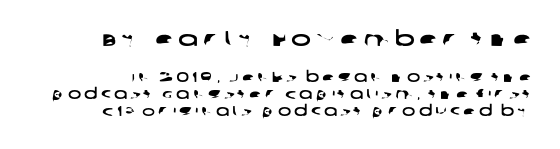
The image shows 21 px text type; set line spacing 1.2x, unusually wide letter spacing (+0.23 em), not underlined; the first (top) block is 1.5x larger.
